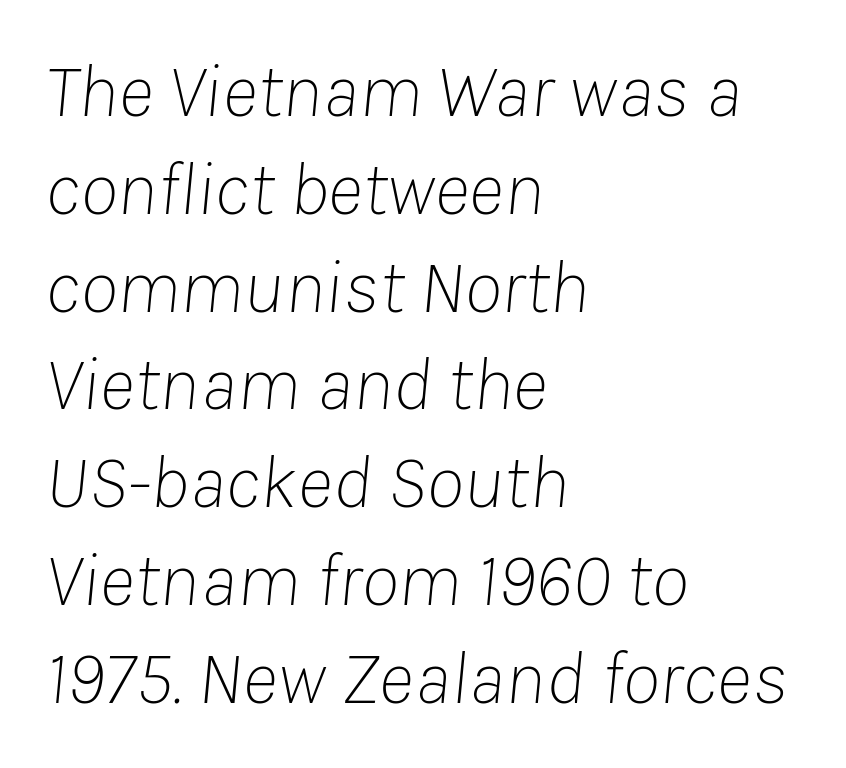
The image shows 77 px thin type, italic (leaning right); set left-aligned, normal line spacing (1.27x), normal letter spacing, not underlined; low stroke contrast and a medium x-height.
